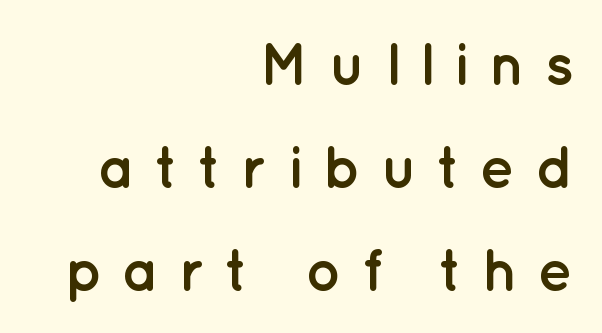
{"serif": "no", "italic": "no", "bold": "yes", "weight": "semibold", "width": "normal", "stroke_contrast": "low", "x_height": "medium", "monospaced": "no", "underline": "no", "align": "right", "line_spacing_ratio": 1.75, "letter_spacing": "wide", "letter_spacing_em": 0.33, "glyph_px": 59}
